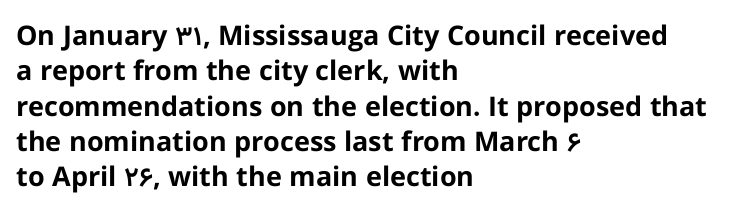
{"italic": "no", "bold": "yes", "underline": "no", "align": "left", "line_spacing": "normal", "line_spacing_ratio": 1.31, "letter_spacing": "normal", "letter_spacing_em": 0.0, "glyph_px": 27}
